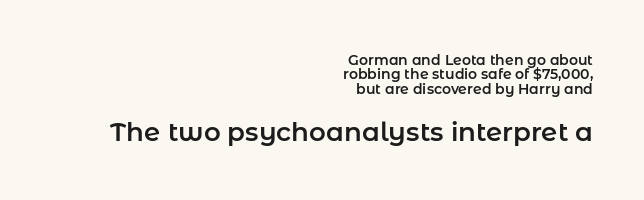
Reading down the block, your eye finds every line finishing at a fixed right position. This layout puts the modest block above and the oversized block below. The letters stand upright; this is a roman face. Each row of text sits above clean, open space. The letters sit at their default tracking, neither squeezed nor spread.
